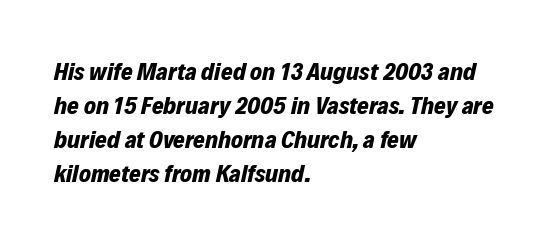
Q: Is the text bold? A: Yes.
Q: Is the text italic (slanted)? A: Yes, it leans right by about 12 degrees.
Q: Is the text underlined? A: No.
Q: How is the paragraph aligned? A: Left-aligned.
Q: Is the spacing between letters normal or unusually wide? A: Normal.
Q: Is the spacing between lines tight, normal or loose? A: Normal.
